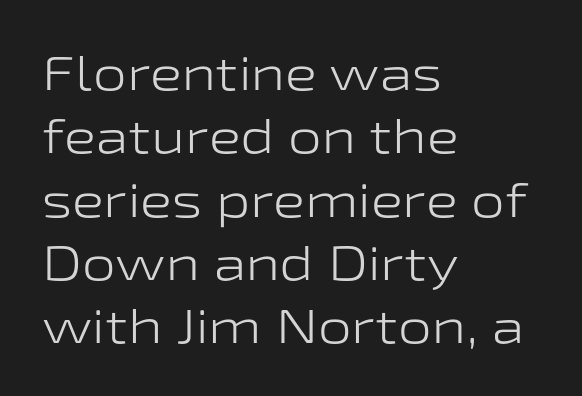
{"serif": "no", "italic": "no", "bold": "no", "weight": "light", "width": "wide", "stroke_contrast": "low", "x_height": "medium", "monospaced": "no", "underline": "no", "align": "left", "line_spacing": "normal", "line_spacing_ratio": 1.32, "letter_spacing": "normal", "letter_spacing_em": 0.0, "glyph_px": 48}
